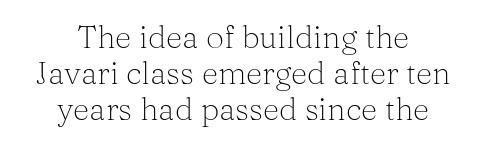
{"serif": "yes", "italic": "no", "bold": "no", "weight": "light", "width": "normal", "stroke_contrast": "medium", "x_height": "medium", "monospaced": "no", "underline": "no", "align": "center", "line_spacing": "tight", "line_spacing_ratio": 1.13, "letter_spacing": "normal", "letter_spacing_em": 0.0, "glyph_px": 32}
